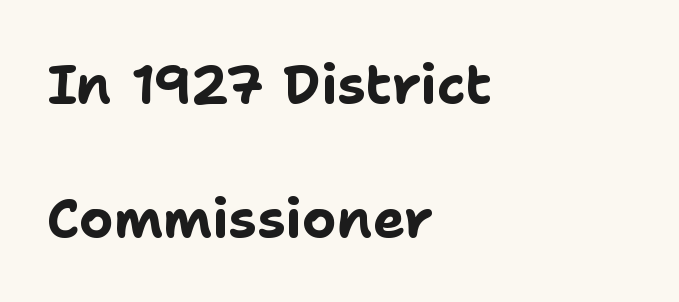
Q: Is the text bold? A: Yes.
Q: Is the text italic (slanted)? A: No, it is upright.
Q: Is the typeface a serif or a sans-serif typeface? A: Sans-serif.
Q: Is the text underlined? A: No.
Q: How is the paragraph aligned? A: Left-aligned.
Q: Is the spacing between letters normal or unusually wide? A: Normal.
Q: Is the spacing between lines tight, normal or loose? A: Loose.
Q: Width (condensed, normal, or wide)? A: Normal.
Q: Stroke contrast? A: Low.
Q: x-height? A: Medium.
Q: Monospaced? A: No.
